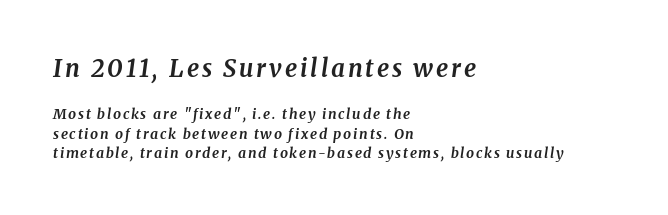
{"italic": "yes", "lean": "right", "slant_degrees": 8, "bold": "yes", "underline": "no", "align": "left", "line_spacing": "normal", "line_spacing_ratio": 1.38, "larger_block": "first", "size_ratio": 1.71, "glyph_px": 24}
